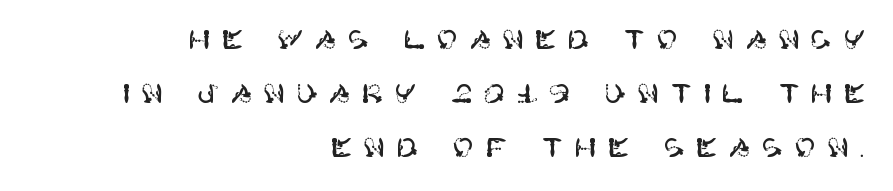
Q: Is the text italic (slanted)? A: No, it is upright.
Q: Is the text underlined? A: No.
Q: How is the paragraph aligned? A: Right-aligned.
Q: Is the spacing between letters normal or unusually wide? A: Unusually wide.
Q: Is the spacing between lines tight, normal or loose? A: Loose.
